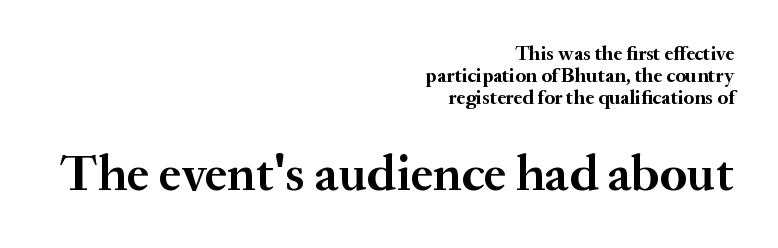
Q: Is the text bold? A: Yes.
Q: Is the text italic (slanted)? A: No, it is upright.
Q: Is the typeface a serif or a sans-serif typeface? A: Serif.
Q: Is the text underlined? A: No.
Q: How is the paragraph aligned? A: Right-aligned.
Q: Is the spacing between letters normal or unusually wide? A: Normal.
Q: Is the spacing between lines tight, normal or loose? A: Tight.
Q: Which block of text is set in a larger size, the first (top) or the second (bottom)? A: The second (bottom) one.
Q: Width (condensed, normal, or wide)? A: Normal.
Q: Stroke contrast? A: Medium.
Q: x-height? A: Small.
Q: Monospaced? A: No.
